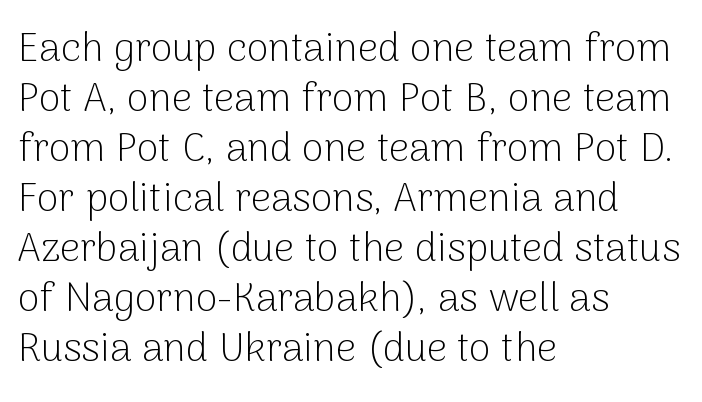
No letter is thick-stroked: the sample isn't bold. A clean baseline with only descenders dipping below it. A normal amount of white space separates one row of letters from the next. Leftover space on each line is placed entirely after the last word. There is no visible air inserted between adjacent glyphs. Ordinary non-slanted type is in use.
